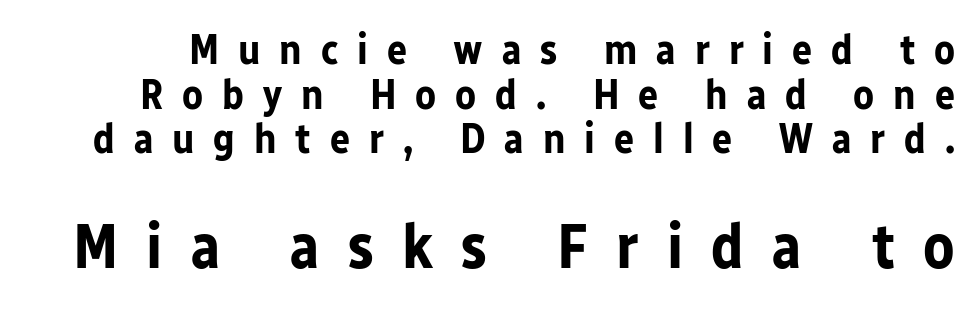
The image shows 63 px bold sans-serif type, upright; set tight line spacing (1.06x), unusually wide letter spacing (+0.45 em), not underlined; the second (bottom) block is 1.5x larger; low stroke contrast and a medium x-height.
